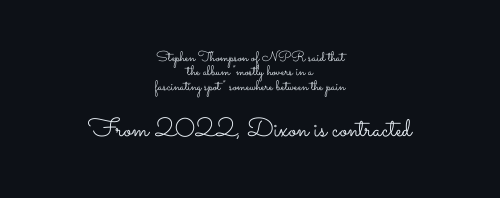
Q: Is the text bold? A: No.
Q: Is the text italic (slanted)? A: Yes.
Q: Is the text underlined? A: No.
Q: How is the paragraph aligned? A: Centered.
Q: Is the spacing between letters normal or unusually wide? A: Normal.
Q: Is the spacing between lines tight, normal or loose? A: Tight.
Q: Which block of text is set in a larger size, the first (top) or the second (bottom)? A: The second (bottom) one.
